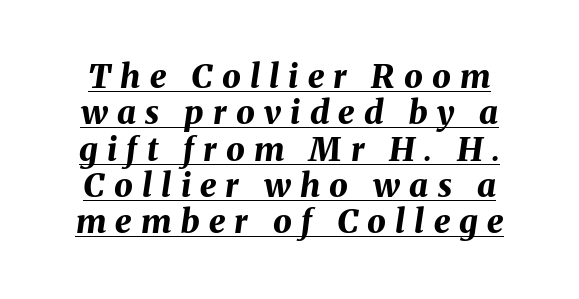
{"italic": "yes", "lean": "right", "slant_degrees": 8, "bold": "yes", "weight": "bold", "width": "normal", "stroke_contrast": "medium", "x_height": "medium", "monospaced": "no", "underline": "yes", "line_spacing": "tight", "line_spacing_ratio": 1.1, "letter_spacing": "wide", "letter_spacing_em": 0.28, "glyph_px": 33}
